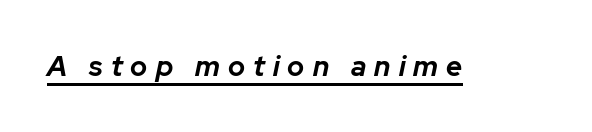
Q: Is the text bold? A: Yes.
Q: Is the text italic (slanted)? A: Yes, it leans right by about 12 degrees.
Q: Is the text underlined? A: Yes.
Q: Is the spacing between letters normal or unusually wide? A: Unusually wide.
Q: Width (condensed, normal, or wide)? A: Normal.
Q: Stroke contrast? A: Low.
Q: x-height? A: Medium.
Q: Monospaced? A: No.
